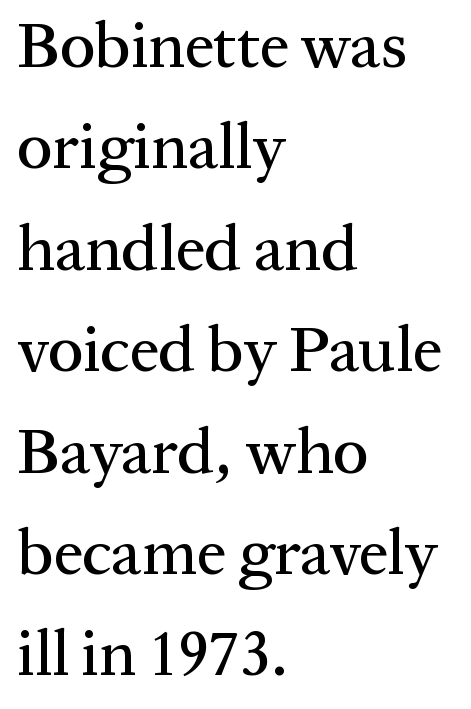
The image shows 65 px serif type, upright; set left-aligned, normal line spacing (1.56x), normal letter spacing, not underlined; medium stroke contrast and a medium x-height.
